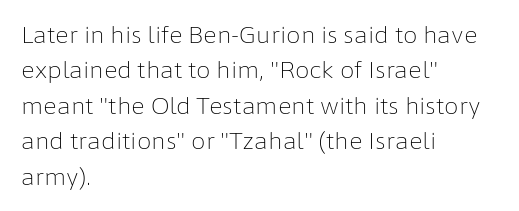
{"italic": "no", "bold": "no", "underline": "no", "align": "left", "line_spacing": "normal", "line_spacing_ratio": 1.54, "letter_spacing": "normal", "letter_spacing_em": 0.0, "glyph_px": 23}
